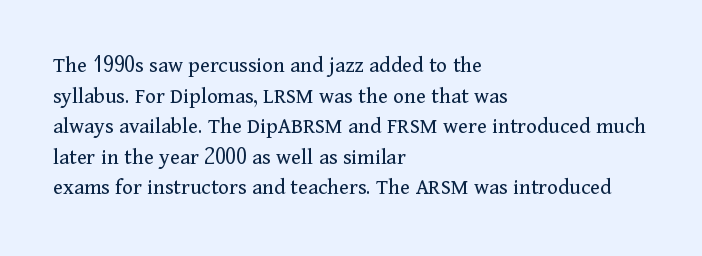
{"italic": "no", "bold": "no", "underline": "no", "align": "left", "line_spacing": "normal", "line_spacing_ratio": 1.33, "letter_spacing": "normal", "letter_spacing_em": 0.0, "glyph_px": 23}
